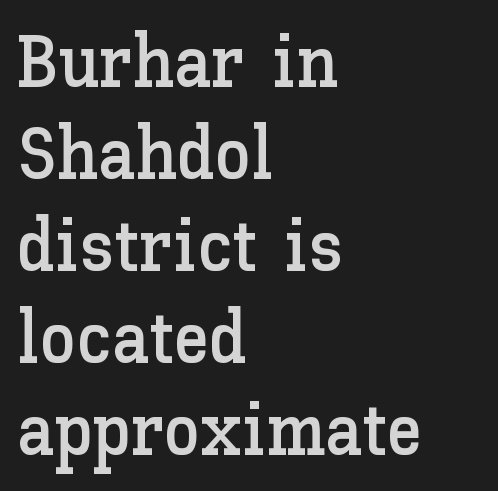
Q: Is the text italic (slanted)? A: No, it is upright.
Q: Is the text underlined? A: No.
Q: How is the paragraph aligned? A: Left-aligned.
Q: Is the spacing between letters normal or unusually wide? A: Normal.
Q: Is the spacing between lines tight, normal or loose? A: Normal.
Q: Width (condensed, normal, or wide)? A: Normal.
Q: Stroke contrast? A: Low.
Q: x-height? A: Medium.
Q: Monospaced? A: No.
